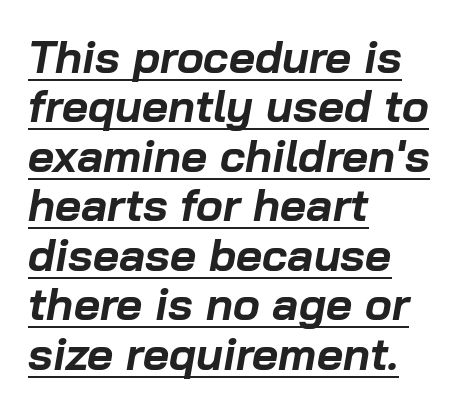
{"italic": "yes", "lean": "right", "slant_degrees": 10, "bold": "yes", "weight": "bold", "width": "normal", "stroke_contrast": "low", "x_height": "medium", "monospaced": "no", "underline": "yes", "align": "left", "line_spacing": "tight", "line_spacing_ratio": 1.1, "letter_spacing": "normal", "letter_spacing_em": 0.0, "glyph_px": 45}
